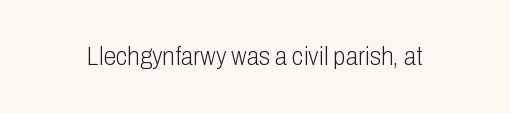
{"italic": "no", "bold": "no", "underline": "no", "letter_spacing": "normal", "letter_spacing_em": 0.0, "glyph_px": 26}
